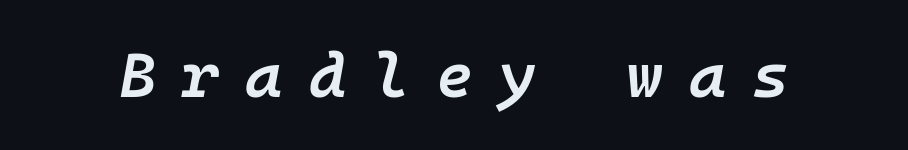
{"italic": "yes", "lean": "right", "slant_degrees": 10, "bold": "semi", "weight": "semibold", "width": "normal", "stroke_contrast": "low", "x_height": "medium", "monospaced": "yes", "underline": "no", "letter_spacing": "wide", "letter_spacing_em": 0.42, "glyph_px": 63}
